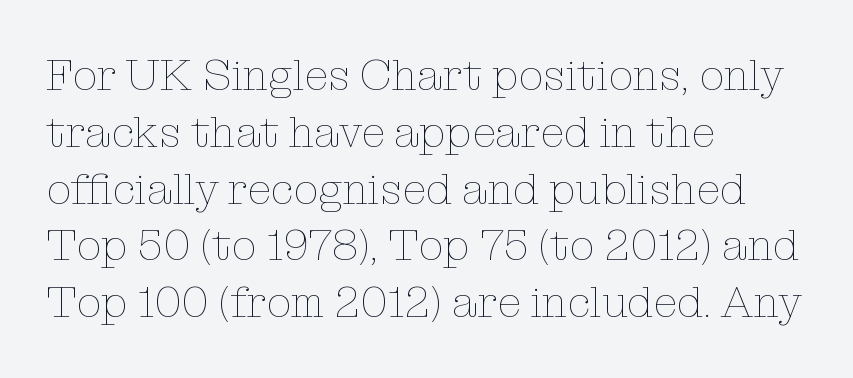
{"italic": "no", "bold": "no", "weight": "thin", "width": "normal", "stroke_contrast": "low", "x_height": "medium", "monospaced": "no", "underline": "no", "align": "left", "line_spacing": "normal", "line_spacing_ratio": 1.29, "letter_spacing": "normal", "letter_spacing_em": 0.0, "glyph_px": 44}
